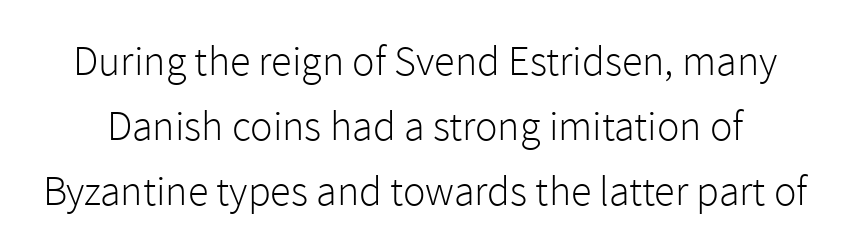
Glyph-to-glyph distance matches everyday printed text. Weight: not bold — regular or lighter. The passage shown is typed in a proportional face where columns would drift. This is sans-serif lettering, the kind often seen on screens and signage. Does the leading feel generous? No, just average.
